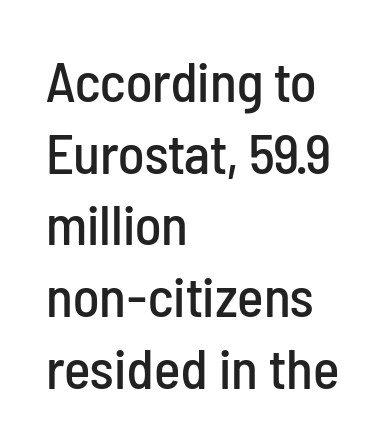
The image shows 56 px condensed sans-serif type, upright; set left-aligned, normal line spacing (1.28x), normal letter spacing, not underlined; low stroke contrast and a medium x-height.
